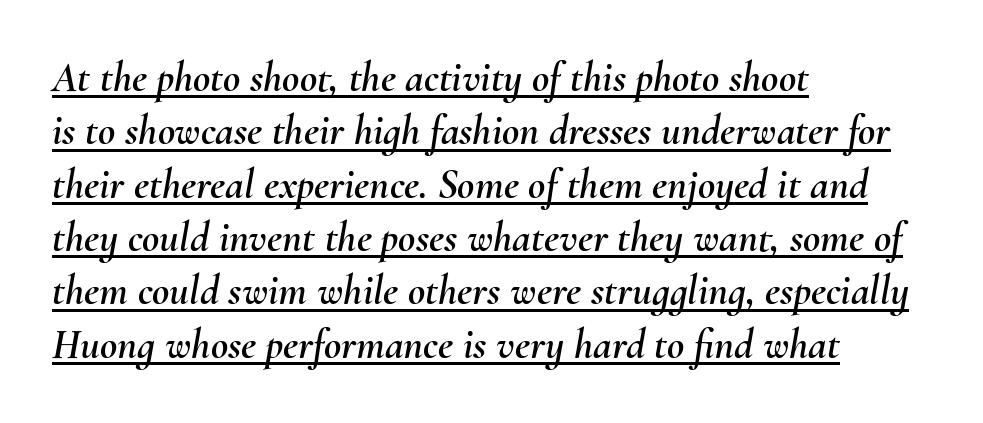
Q: Is the text italic (slanted)? A: Yes, it leans right by about 10 degrees.
Q: Is the text underlined? A: Yes.
Q: How is the paragraph aligned? A: Left-aligned.
Q: Is the spacing between letters normal or unusually wide? A: Normal.
Q: Is the spacing between lines tight, normal or loose? A: Normal.
Q: Width (condensed, normal, or wide)? A: Normal.
Q: Stroke contrast? A: Medium.
Q: x-height? A: Small.
Q: Monospaced? A: No.
